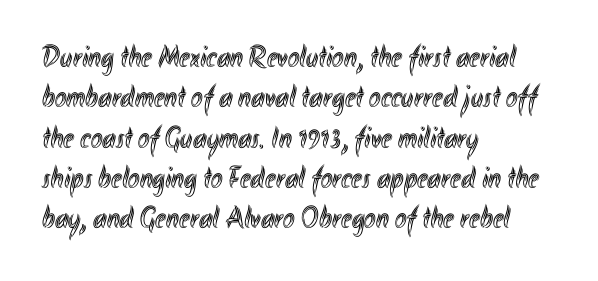
{"width": "condensed", "x_height": "small", "monospaced": "no", "underline": "no", "align": "left", "line_spacing": "normal", "line_spacing_ratio": 1.3, "letter_spacing": "normal", "letter_spacing_em": 0.0, "glyph_px": 31}
